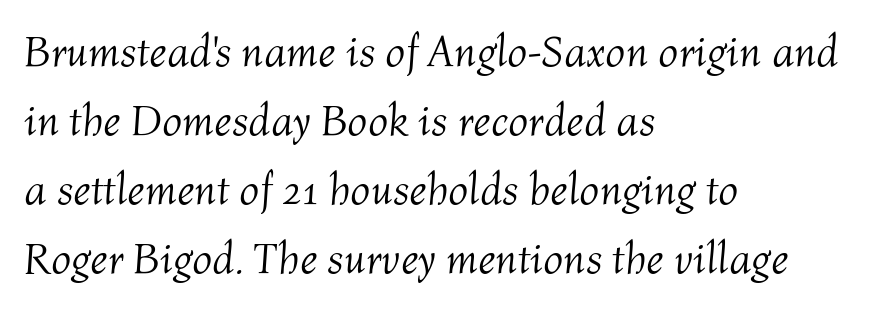
The image shows 44 px light type, italic (leaning right); set left-aligned, normal line spacing (1.57x), normal letter spacing, not underlined; medium stroke contrast and a medium x-height.
